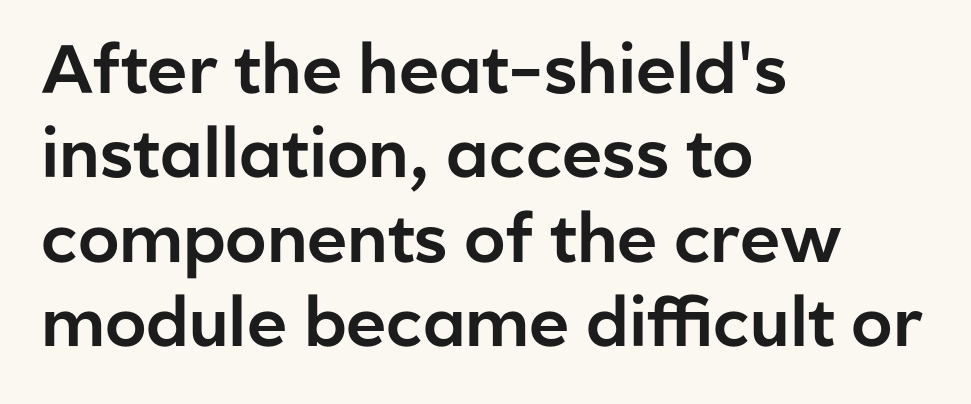
{"serif": "no", "italic": "no", "width": "normal", "stroke_contrast": "low", "x_height": "medium", "monospaced": "no", "underline": "no", "align": "left", "line_spacing_ratio": 1.24, "letter_spacing": "normal", "letter_spacing_em": 0.0, "glyph_px": 68}
